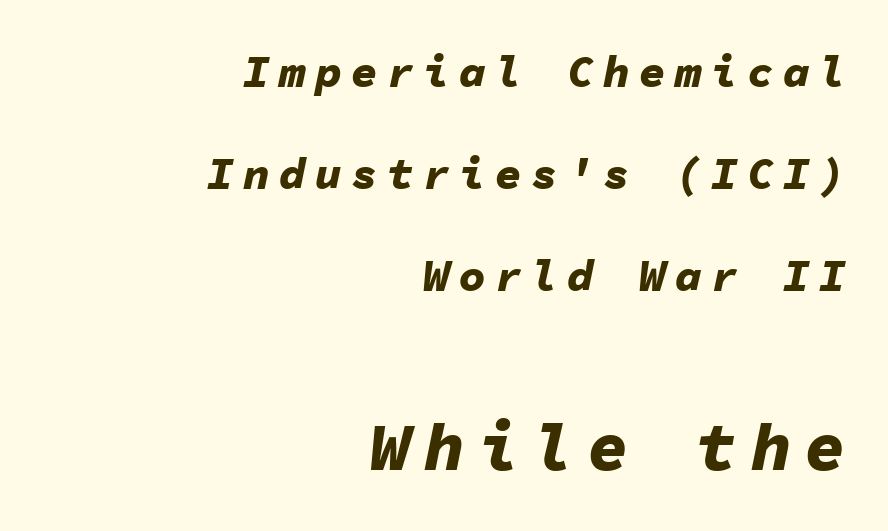
The image shows 68 px bold type, italic (leaning right), monospaced; set right-aligned, loose line spacing (2.27x), unusually wide letter spacing (+0.2 em), not underlined; the second (bottom) block is 1.51x larger; low stroke contrast and a medium x-height.
